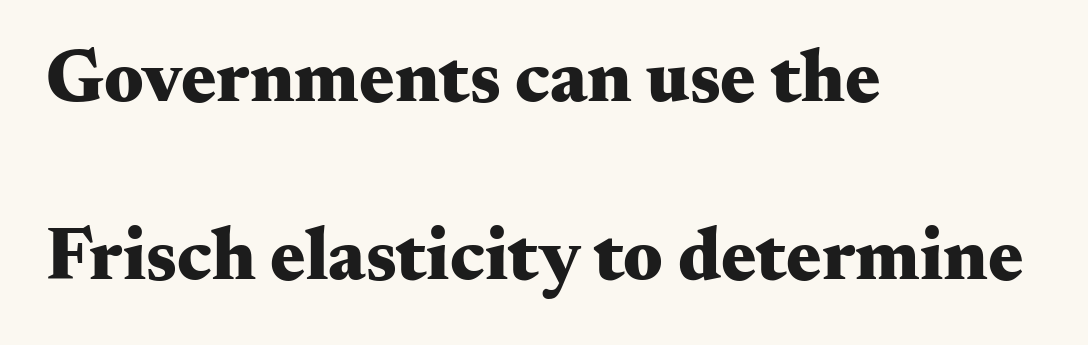
The image shows 74 px heavy, wide serif type, upright; set left-aligned, loose line spacing (2.4x), normal letter spacing, not underlined; medium stroke contrast and a small x-height.
